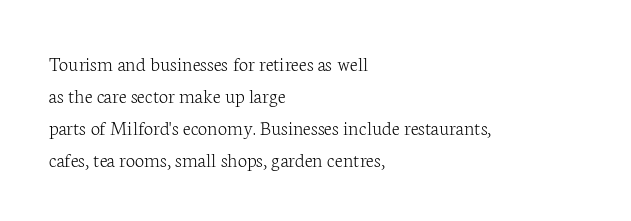
Q: Is the text bold? A: No.
Q: Is the text italic (slanted)? A: No, it is upright.
Q: Is the text underlined? A: No.
Q: How is the paragraph aligned? A: Left-aligned.
Q: Is the spacing between letters normal or unusually wide? A: Normal.
Q: Is the spacing between lines tight, normal or loose? A: Normal.
